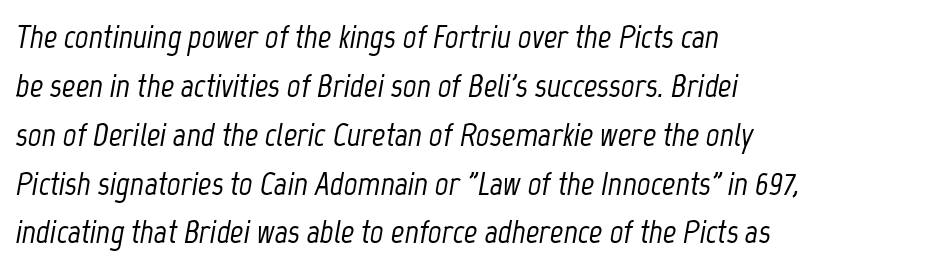
{"italic": "yes", "lean": "right", "slant_degrees": 12, "width": "condensed", "stroke_contrast": "low", "x_height": "medium", "monospaced": "no", "underline": "no", "align": "left", "line_spacing": "normal", "line_spacing_ratio": 1.48, "letter_spacing": "normal", "letter_spacing_em": 0.0, "glyph_px": 33}
